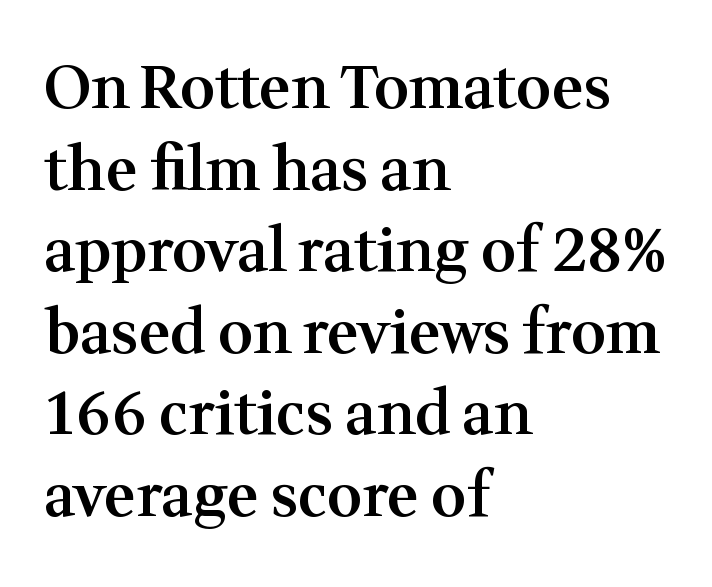
Here the designer chose a conventional face with non-uniform glyph widths. In terms of leading, this rendering sits right in the middle. Nobody touched the tracking dial on this one. The area under the type is left untouched.
